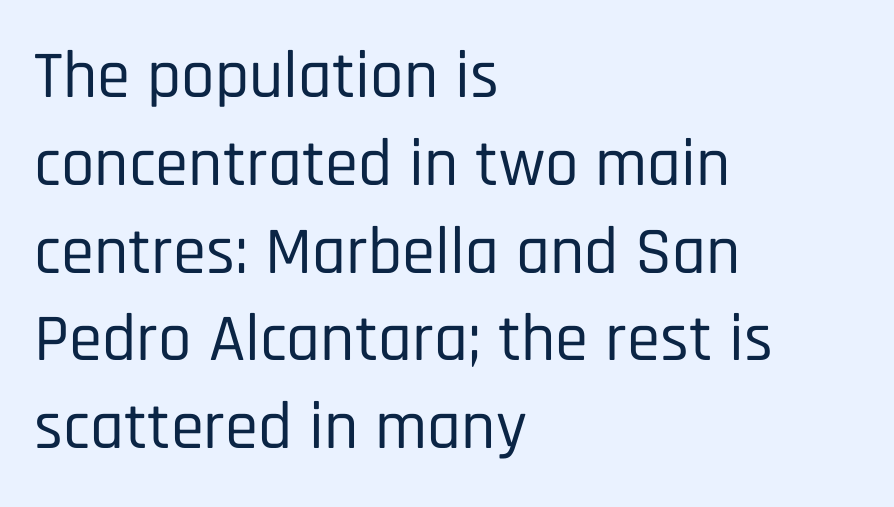
Q: Is the text italic (slanted)? A: No, it is upright.
Q: Is the typeface a serif or a sans-serif typeface? A: Sans-serif.
Q: Is the text underlined? A: No.
Q: How is the paragraph aligned? A: Left-aligned.
Q: Is the spacing between letters normal or unusually wide? A: Normal.
Q: Is the spacing between lines tight, normal or loose? A: Normal.
Q: Width (condensed, normal, or wide)? A: Condensed.
Q: Stroke contrast? A: Low.
Q: x-height? A: Large.
Q: Monospaced? A: No.
